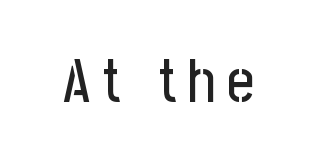
The image shows 60 px condensed sans-serif type, upright; set unusually wide letter spacing (+0.2 em), not underlined; low stroke contrast and a medium x-height.
